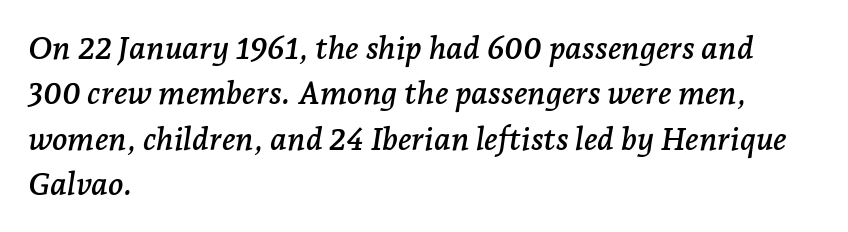
The image shows 32 px serif type, italic (leaning right); set left-aligned, normal line spacing (1.42x), normal letter spacing, not underlined; low stroke contrast and a medium x-height.
